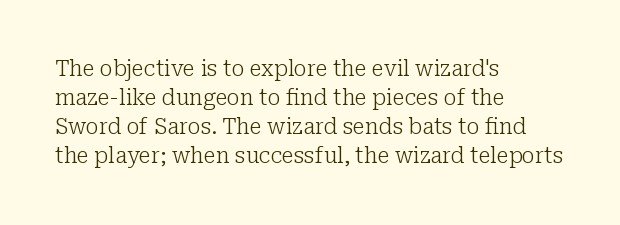
{"italic": "no", "bold": "no", "underline": "no", "align": "left", "line_spacing": "normal", "line_spacing_ratio": 1.32, "letter_spacing": "normal", "letter_spacing_em": 0.0, "glyph_px": 22}
